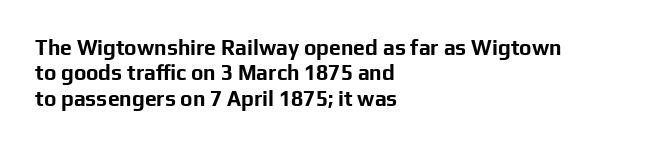
The image shows 21 px bold type, upright; set left-aligned, line spacing 1.21x, normal letter spacing, not underlined.
